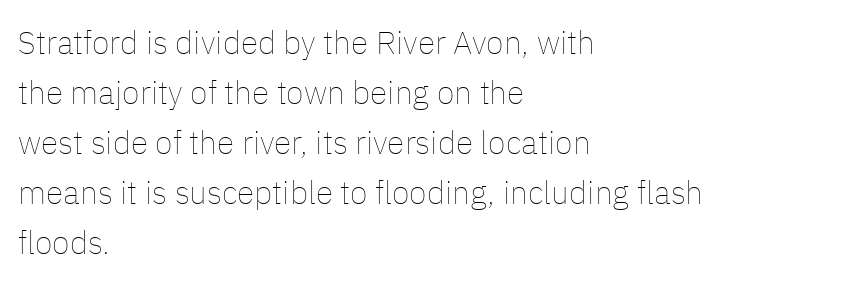
Q: Is the text bold? A: No.
Q: Is the text italic (slanted)? A: No, it is upright.
Q: Is the text underlined? A: No.
Q: How is the paragraph aligned? A: Left-aligned.
Q: Is the spacing between letters normal or unusually wide? A: Normal.
Q: Is the spacing between lines tight, normal or loose? A: Normal.
Q: Width (condensed, normal, or wide)? A: Normal.
Q: Stroke contrast? A: Low.
Q: x-height? A: Medium.
Q: Monospaced? A: No.
